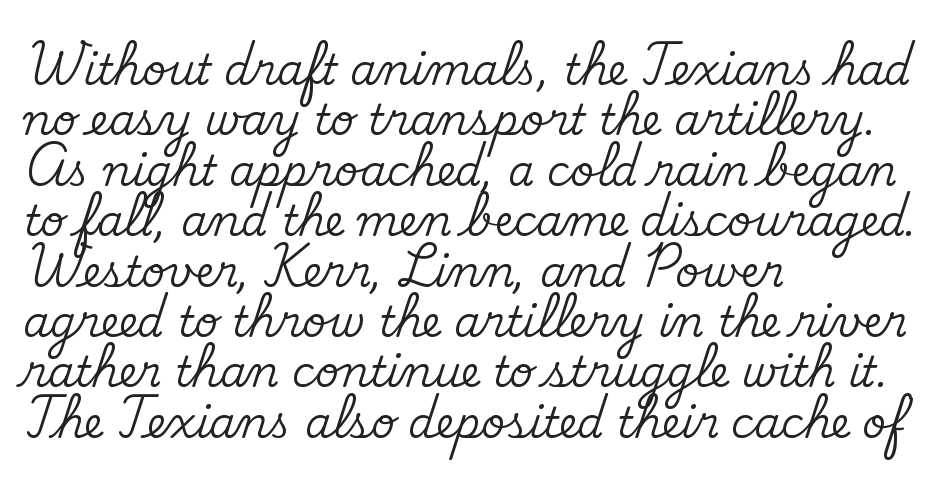
Q: Is the text italic (slanted)? A: Yes.
Q: Is the text underlined? A: No.
Q: How is the paragraph aligned? A: Left-aligned.
Q: Is the spacing between letters normal or unusually wide? A: Normal.
Q: Width (condensed, normal, or wide)? A: Normal.
Q: Stroke contrast? A: Medium.
Q: x-height? A: Small.
Q: Monospaced? A: No.
